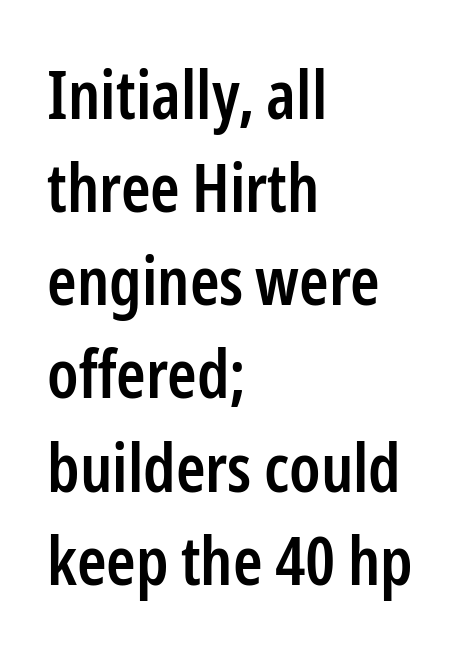
Which margin do the lines hug? The left one — the right edge is uneven. The typeface chosen for these lines omits serifs. The rendering uses a semibold face; strokes are thickened but not to full bold. This is roman type, the default non-slanted kind. The gaps between neighbouring characters are ordinary and unremarkable.
